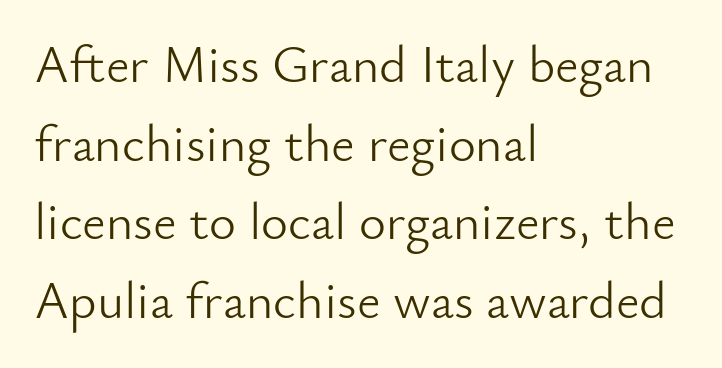
The image shows 52 px light sans-serif type, upright; set left-aligned, normal line spacing (1.51x), normal letter spacing, not underlined; low stroke contrast and a small x-height.
